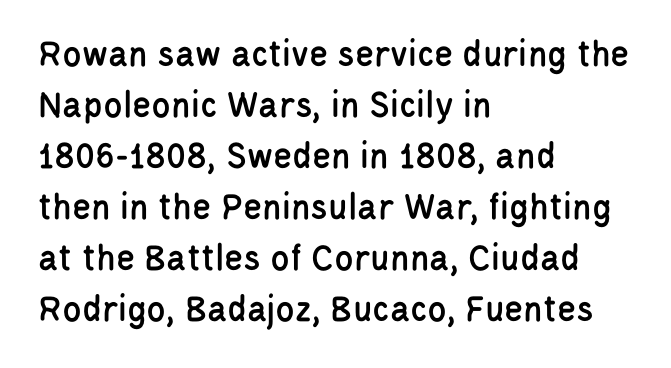
The image shows 39 px condensed sans-serif type, upright; set left-aligned, normal line spacing (1.31x), normal letter spacing, not underlined; low stroke contrast and a large x-height.
